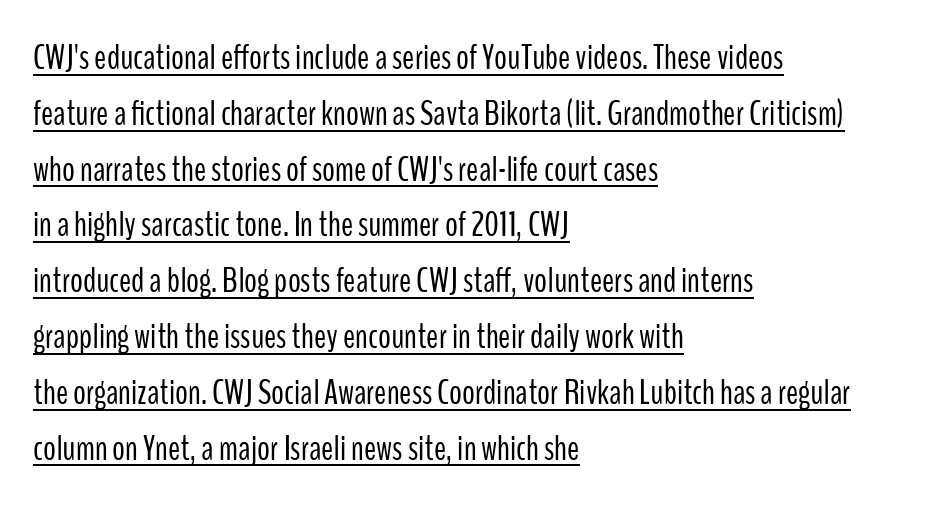
If you measured baseline to baseline, you'd find a middling distance. The rag falls on the right side of this text block. The characters are drawn with everyday or finer stroke widths. Proportional: the letters do not fall into vertical columns. Has an underline been added? It has. What stands out about the letter spacing? Nothing — it is the standard amount.
